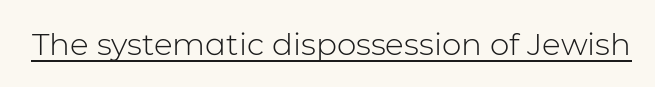
Does a line run under the words? Yes, clearly. Words appear dense and cohesive because spacing is normal. Note the varied advance widths — an 'i' is clearly narrower than an 'm'. No feet cap the strokes, marking this as sans-serif type.
